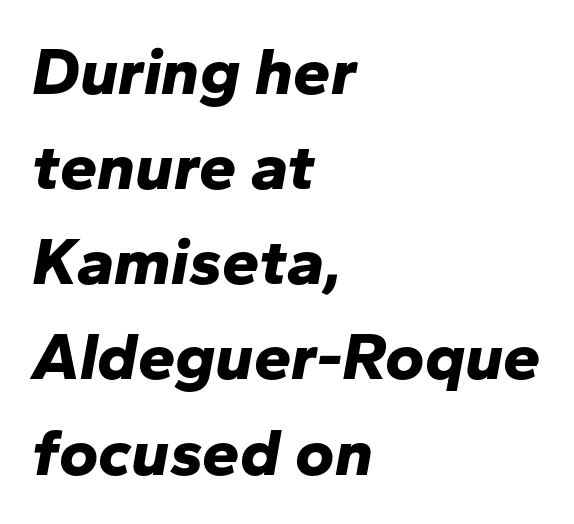
Q: Is the text bold? A: Yes.
Q: Is the text italic (slanted)? A: Yes, it leans right by about 10 degrees.
Q: Is the text underlined? A: No.
Q: How is the paragraph aligned? A: Left-aligned.
Q: Is the spacing between letters normal or unusually wide? A: Normal.
Q: Is the spacing between lines tight, normal or loose? A: Normal.
Q: Width (condensed, normal, or wide)? A: Normal.
Q: Stroke contrast? A: Low.
Q: x-height? A: Medium.
Q: Monospaced? A: No.
